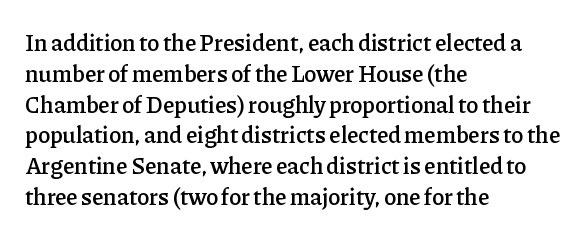
The image shows 23 px text type, upright; set left-aligned, normal line spacing (1.34x), normal letter spacing, not underlined.
